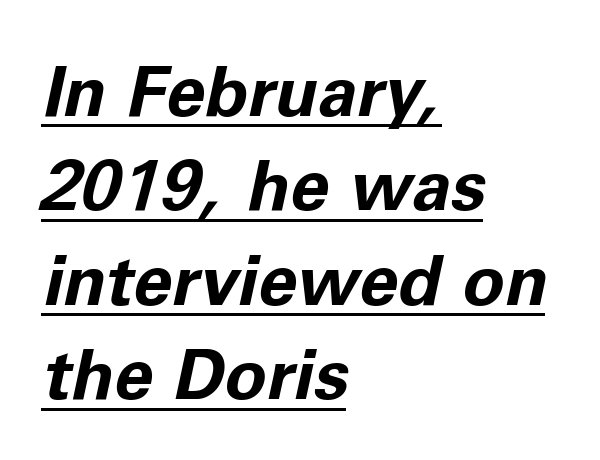
No extra tracking has been applied to these lines. Vertical spacing — default. Its strokes are broad and dark, the hallmark of bold type. Does a line run under the words? Yes, clearly. This sample has the flowing, uneven cadence of proportional lettering. Characters are canted at an angle relative to the baseline's perpendicular.
